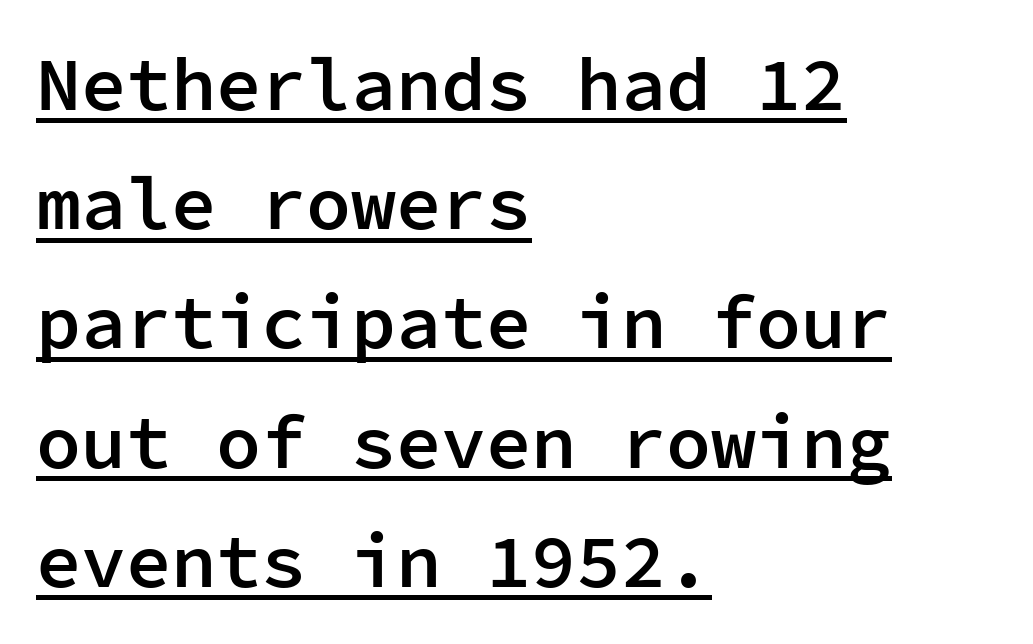
{"serif": "no", "italic": "no", "bold": "semi", "weight": "semibold", "width": "normal", "stroke_contrast": "low", "x_height": "medium", "monospaced": "yes", "underline": "yes", "align": "left", "line_spacing": "normal", "line_spacing_ratio": 1.59, "letter_spacing": "normal", "letter_spacing_em": 0.0, "glyph_px": 75}
